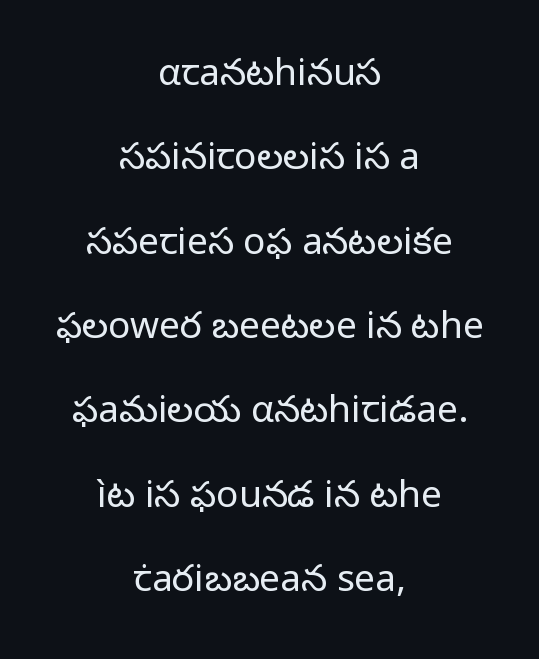
The image shows 37 px regular-weight sans-serif type, upright; set centered, loose line spacing (2.28x), normal letter spacing, not underlined; low stroke contrast and a medium x-height.
